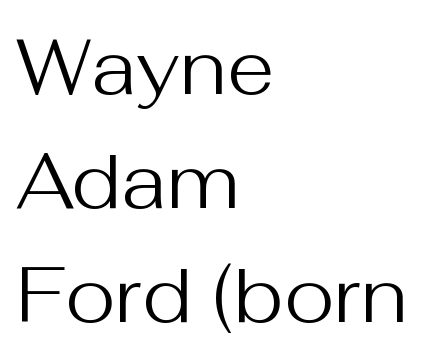
{"serif": "no", "italic": "no", "bold": "no", "weight": "regular", "width": "normal", "stroke_contrast": "medium", "x_height": "medium", "monospaced": "no", "underline": "no", "align": "left", "line_spacing": "normal", "line_spacing_ratio": 1.48, "letter_spacing": "normal", "letter_spacing_em": 0.0, "glyph_px": 77}
